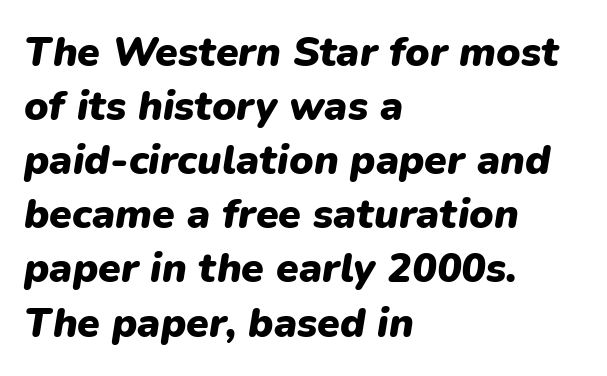
The image shows 41 px heavy type, italic (leaning right); set left-aligned, normal line spacing (1.32x), normal letter spacing, not underlined; low stroke contrast and a medium x-height.
